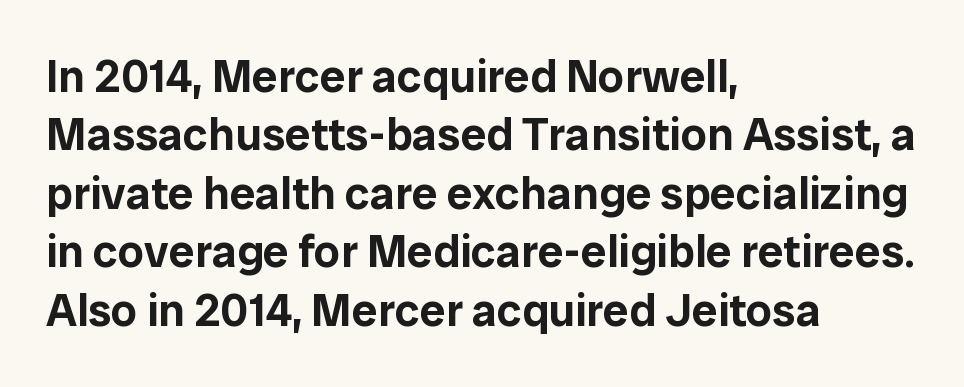
The image shows 46 px sans-serif type, upright; set left-aligned, normal line spacing (1.27x), normal letter spacing, not underlined; low stroke contrast and a medium x-height.
